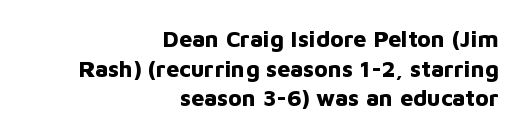
{"italic": "no", "bold": "yes", "underline": "no", "align": "right", "line_spacing": "normal", "line_spacing_ratio": 1.29, "letter_spacing": "normal", "letter_spacing_em": 0.0, "glyph_px": 23}
